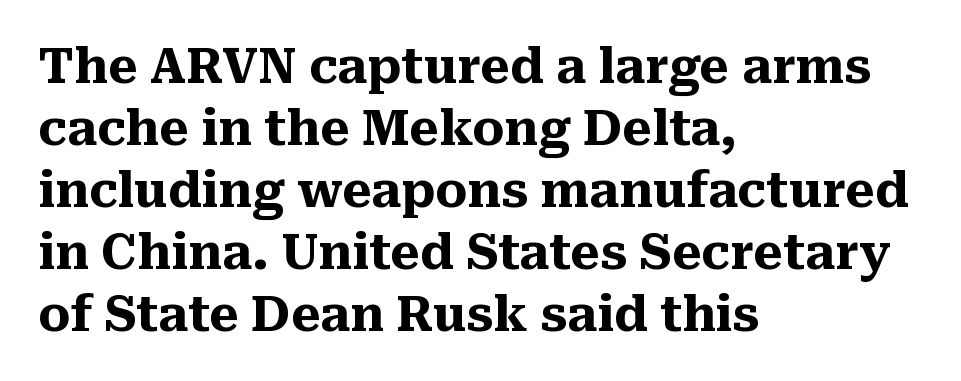
{"serif": "yes", "italic": "no", "bold": "yes", "weight": "heavy", "width": "normal", "stroke_contrast": "medium", "x_height": "medium", "monospaced": "no", "underline": "no", "align": "left", "line_spacing": "normal", "line_spacing_ratio": 1.29, "letter_spacing": "normal", "letter_spacing_em": 0.0, "glyph_px": 48}
